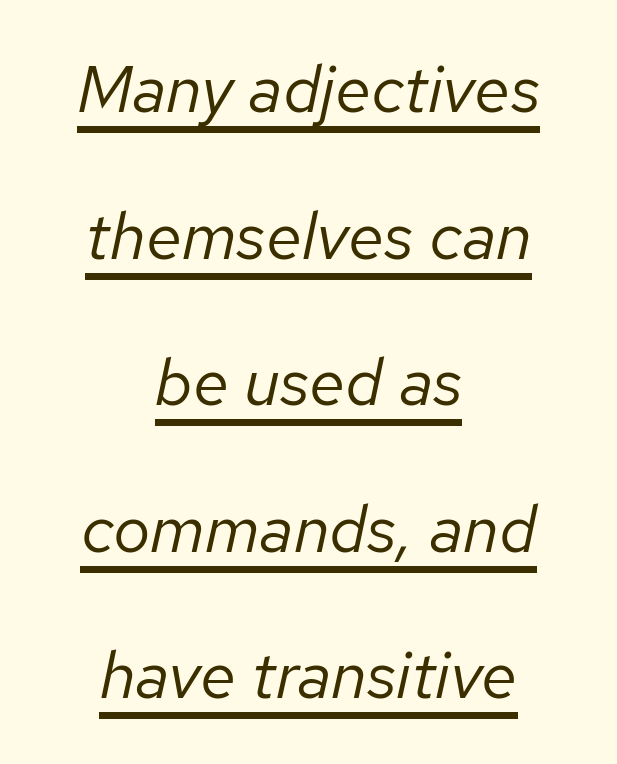
The image shows 66 px regular-weight type, italic (leaning right); set centered, loose line spacing (2.22x), normal letter spacing, underlined; low stroke contrast and a medium x-height.
